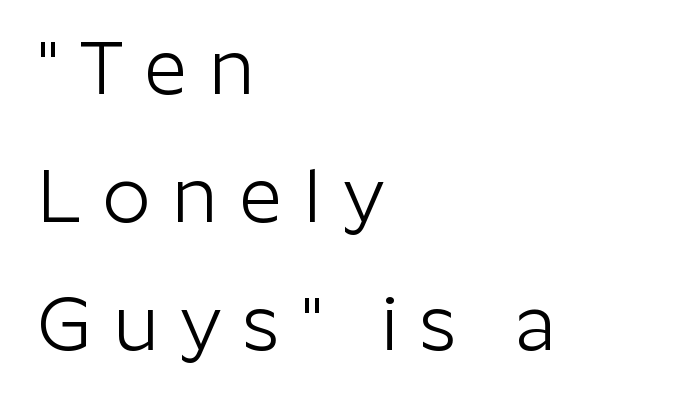
The passage shown is not bold in any degree. Look at the tracking — it's clearly loosened, letters drifting apart. If you drew a ruler down the left edge, every line would touch it. This sample has the flowing, uneven cadence of proportional lettering. Style check: upright. These lines are composed in type without serifs.
